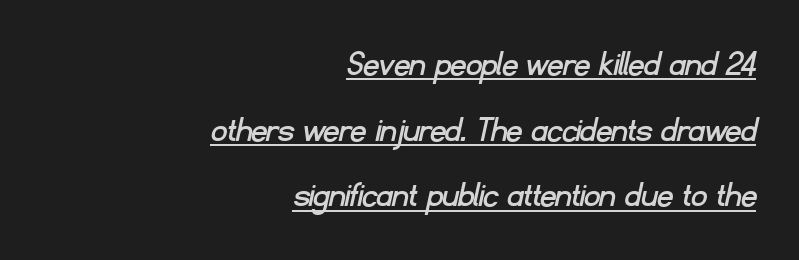
The image shows 38 px sans-serif type; set right-aligned, line spacing 1.73x, normal letter spacing, underlined; low stroke contrast and a small x-height.
